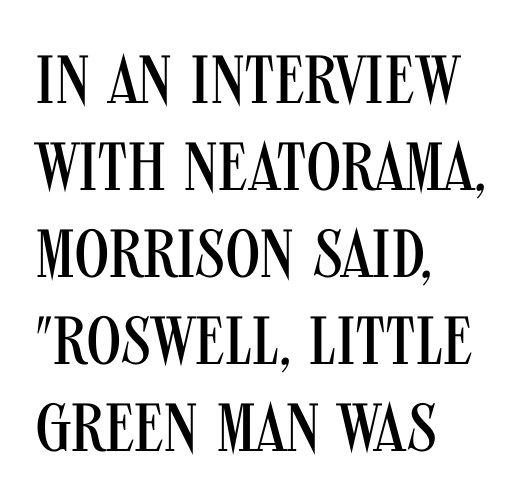
{"serif": "no", "italic": "no", "bold": "no", "weight": "regular", "width": "condensed", "stroke_contrast": "medium", "x_height": "large", "monospaced": "no", "underline": "no", "align": "left", "line_spacing": "normal", "line_spacing_ratio": 1.28, "letter_spacing": "normal", "letter_spacing_em": 0.0, "glyph_px": 68}
